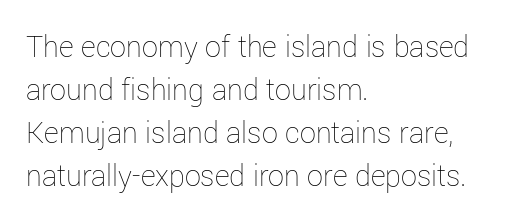
The image shows 32 px thin type, upright; set left-aligned, normal line spacing (1.34x), normal letter spacing, not underlined; low stroke contrast and a medium x-height.
